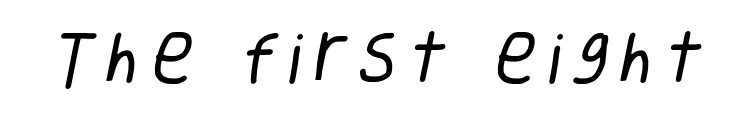
The image shows 57 px regular-weight, condensed sans-serif type; set unusually wide letter spacing (+0.2 em), not underlined; low stroke contrast and a large x-height.
